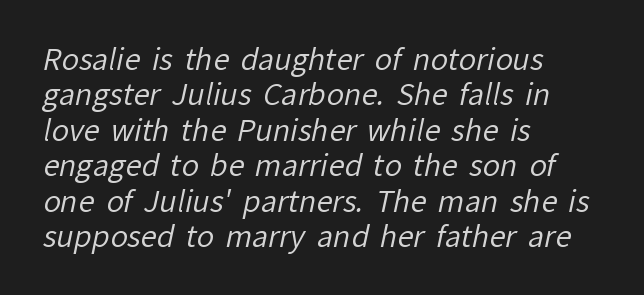
Q: Is the text bold? A: No.
Q: Is the typeface a serif or a sans-serif typeface? A: Sans-serif.
Q: Is the text underlined? A: No.
Q: How is the paragraph aligned? A: Left-aligned.
Q: Is the spacing between letters normal or unusually wide? A: Normal.
Q: Width (condensed, normal, or wide)? A: Normal.
Q: Stroke contrast? A: Low.
Q: x-height? A: Medium.
Q: Monospaced? A: No.
